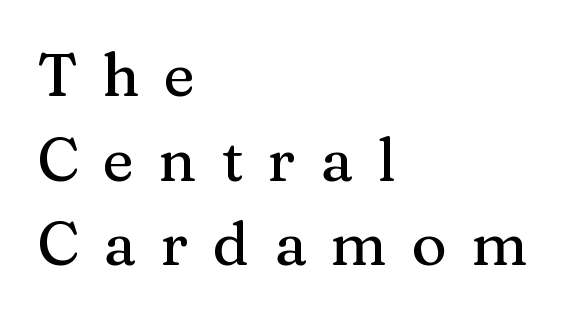
{"serif": "yes", "italic": "no", "width": "normal", "stroke_contrast": "medium", "x_height": "medium", "monospaced": "no", "underline": "no", "align": "left", "line_spacing": "normal", "line_spacing_ratio": 1.41, "letter_spacing": "wide", "letter_spacing_em": 0.41, "glyph_px": 60}
